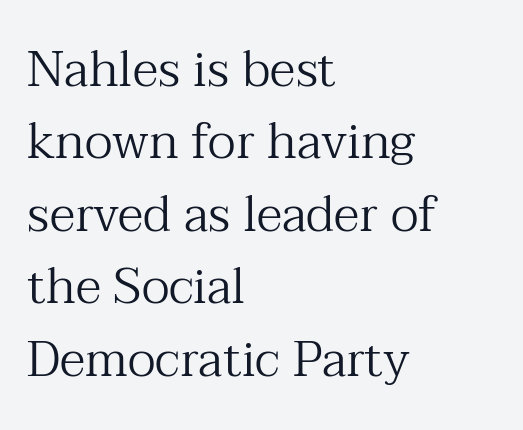
The image shows 50 px regular-weight serif type, upright; set left-aligned, normal line spacing (1.45x), normal letter spacing, not underlined; medium stroke contrast and a medium x-height.
